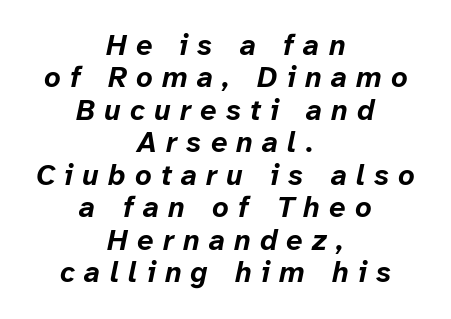
The image shows 29 px bold type, italic (leaning right); set centered, tight line spacing (1.12x), unusually wide letter spacing (+0.32 em), not underlined; low stroke contrast and a medium x-height.
